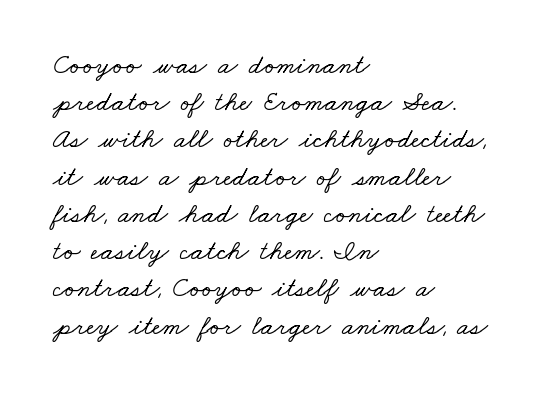
Compared with typical paragraphs, the rows here are spaced about the same. The gaps between neighbouring characters are ordinary and unremarkable. Check where the strokes stop: tiny serifs finish them off. The strip under each line holds only bare page.
